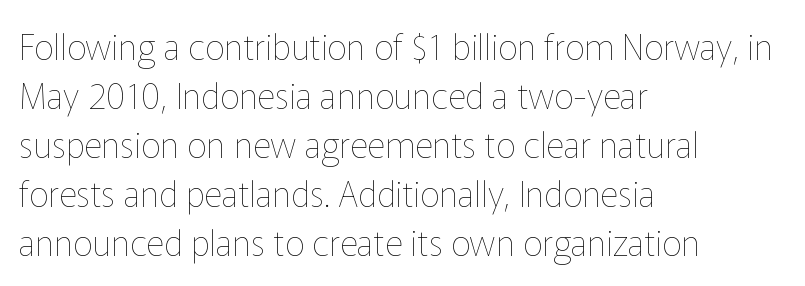
The image shows 35 px thin type, upright; set left-aligned, normal line spacing (1.4x), normal letter spacing, not underlined; low stroke contrast and a medium x-height.
